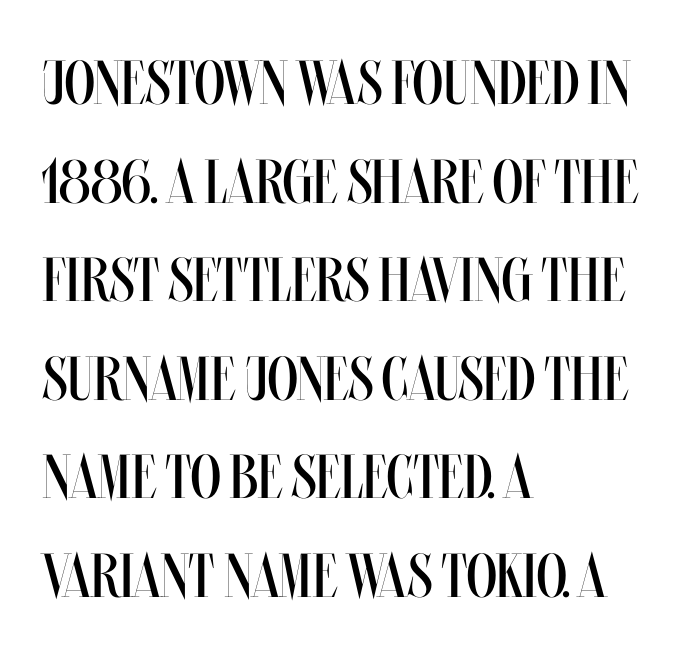
The image shows 62 px regular-weight, condensed type, upright; set left-aligned, normal line spacing (1.59x), normal letter spacing, not underlined; medium stroke contrast and a large x-height.
